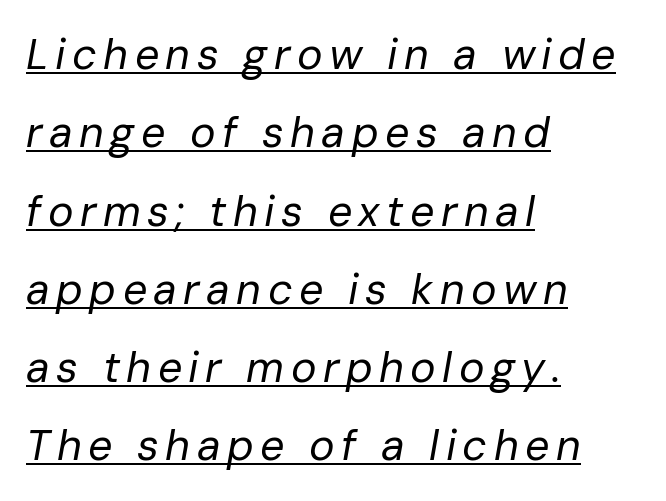
{"italic": "yes", "lean": "right", "slant_degrees": 10, "bold": "no", "weight": "regular", "width": "normal", "stroke_contrast": "low", "x_height": "medium", "monospaced": "no", "underline": "yes", "align": "left", "line_spacing_ratio": 1.82, "glyph_px": 43}
